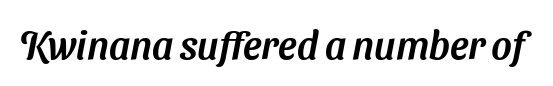
The image shows 39 px sans-serif type; set normal letter spacing, not underlined; medium stroke contrast and a medium x-height.
